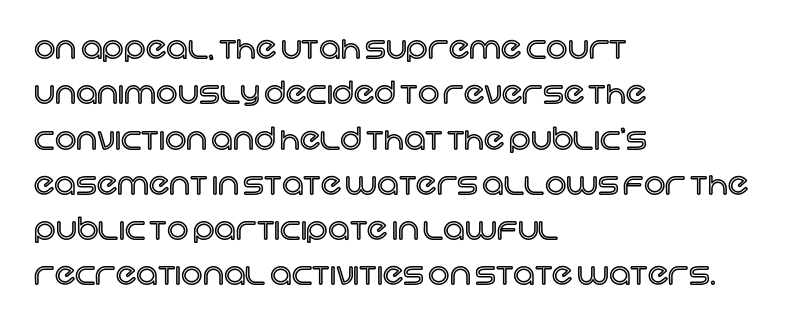
The image shows 30 px text type, upright; set left-aligned, normal line spacing (1.51x), normal letter spacing, not underlined; a large x-height.
